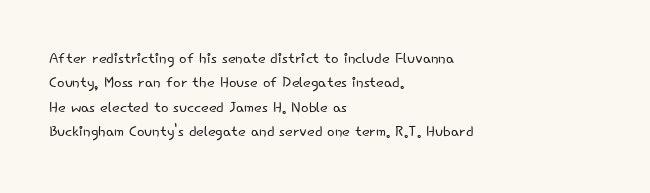
Q: Is the text bold? A: No.
Q: Is the text italic (slanted)? A: No, it is upright.
Q: Is the text underlined? A: No.
Q: How is the paragraph aligned? A: Left-aligned.
Q: Is the spacing between letters normal or unusually wide? A: Normal.
